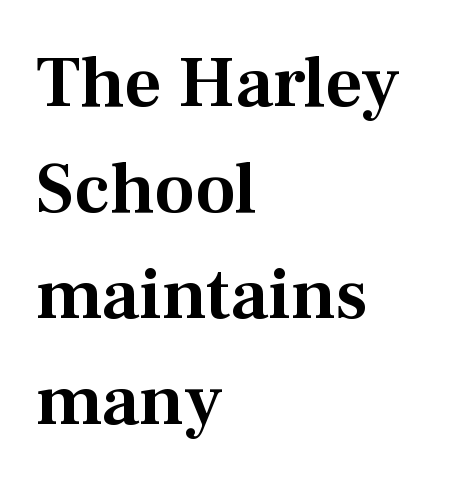
The image shows 73 px serif type, upright; set left-aligned, normal line spacing (1.45x), normal letter spacing, not underlined; medium stroke contrast and a medium x-height.
